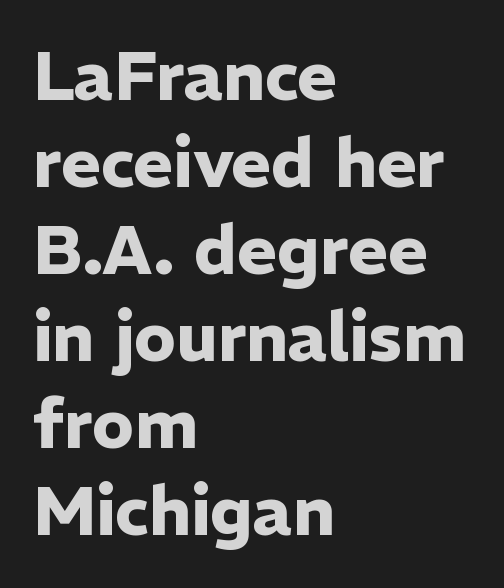
The tracking reads as untouched default to a designer's eye. The lettering stays uniformly vertical, giving the passage a roman look. One glance says typical: line gaps are just what's usual. The font family rendered here belongs to the sans-serif group.
